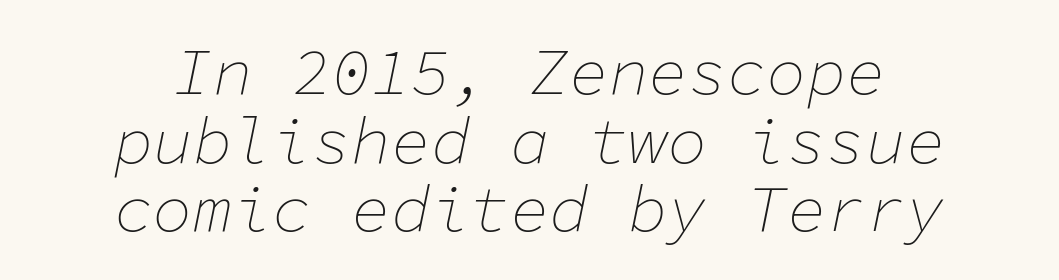
Q: Is the text bold? A: No.
Q: Is the text italic (slanted)? A: Yes, it leans right by about 11 degrees.
Q: Is the text underlined? A: No.
Q: How is the paragraph aligned? A: Centered.
Q: Is the spacing between letters normal or unusually wide? A: Normal.
Q: Is the spacing between lines tight, normal or loose? A: Tight.
Q: Width (condensed, normal, or wide)? A: Normal.
Q: Stroke contrast? A: Low.
Q: x-height? A: Medium.
Q: Monospaced? A: Yes.
